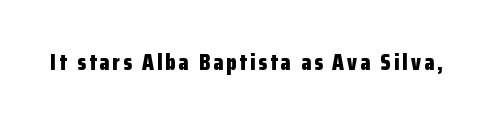
Q: Is the text bold? A: Yes.
Q: Is the text italic (slanted)? A: No, it is upright.
Q: Is the text underlined? A: No.
